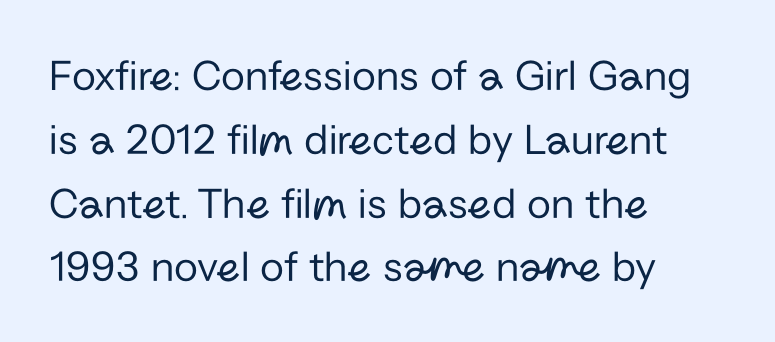
The image shows 44 px regular-weight sans-serif type, upright; set left-aligned, normal line spacing (1.45x), normal letter spacing, not underlined; low stroke contrast and a medium x-height.
